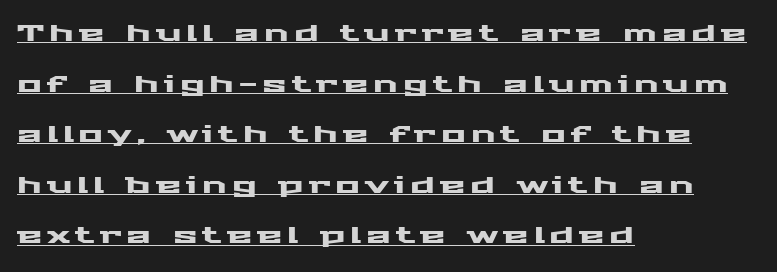
{"italic": "no", "underline": "yes", "align": "left", "line_spacing": "loose", "line_spacing_ratio": 2.2, "letter_spacing": "wide", "letter_spacing_em": 0.22, "glyph_px": 23}
